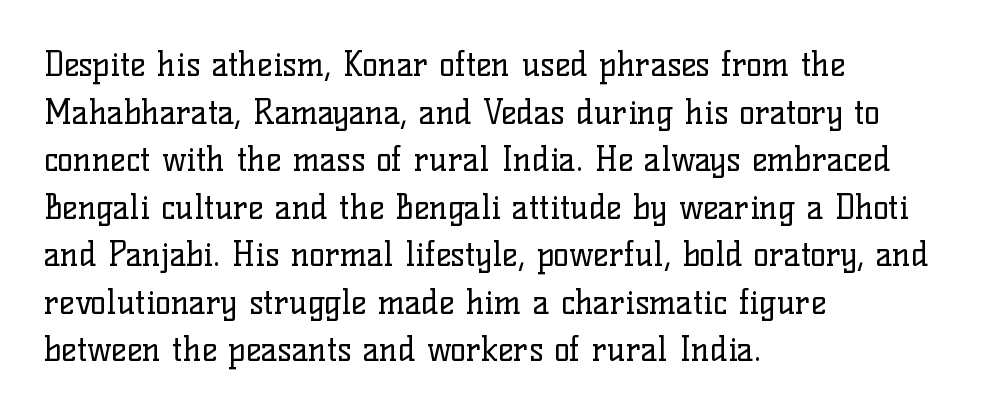
{"serif": "yes", "italic": "no", "bold": "no", "weight": "regular", "width": "normal", "stroke_contrast": "low", "x_height": "medium", "monospaced": "no", "underline": "no", "align": "left", "line_spacing": "normal", "line_spacing_ratio": 1.44, "letter_spacing": "normal", "letter_spacing_em": 0.0, "glyph_px": 33}
